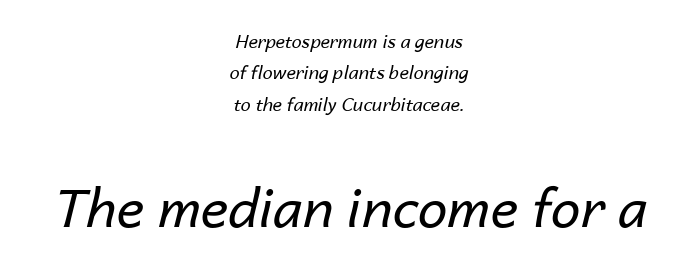
If you folded the block vertically in half, each line would mirror itself in length. A quiet, ordinary-to-light weight characterises the typeface. The space directly below the letters is spotless. Type size steps up from the first block to the second. Default kerning and tracking; the words read as compact shapes.
